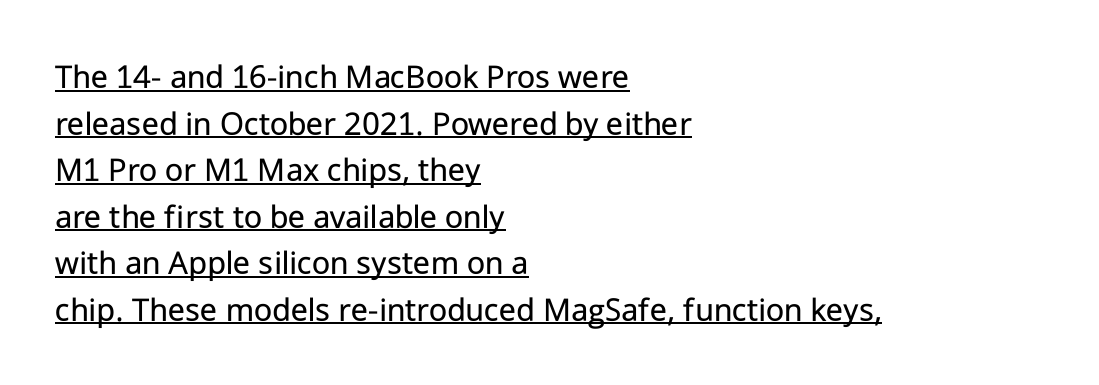
The image shows 35 px regular-weight sans-serif type, upright; set left-aligned, normal line spacing (1.33x), normal letter spacing, underlined; low stroke contrast and a medium x-height.
